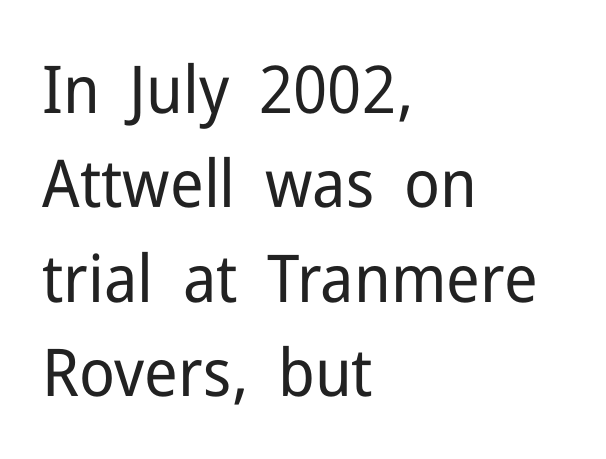
Q: Is the text bold? A: No.
Q: Is the text italic (slanted)? A: No, it is upright.
Q: Is the typeface a serif or a sans-serif typeface? A: Sans-serif.
Q: Is the text underlined? A: No.
Q: How is the paragraph aligned? A: Left-aligned.
Q: Is the spacing between letters normal or unusually wide? A: Normal.
Q: Is the spacing between lines tight, normal or loose? A: Normal.
Q: Width (condensed, normal, or wide)? A: Normal.
Q: Stroke contrast? A: Low.
Q: x-height? A: Medium.
Q: Monospaced? A: No.
